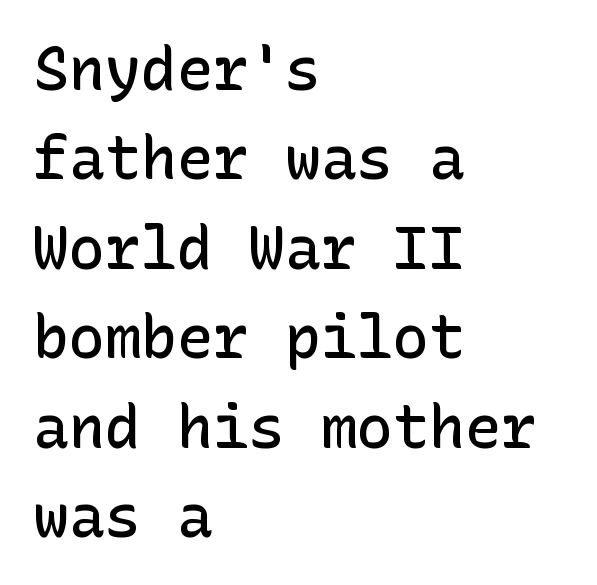
Q: Is the text bold? A: Semi-bold.
Q: Is the text italic (slanted)? A: No, it is upright.
Q: Is the typeface a serif or a sans-serif typeface? A: Sans-serif.
Q: Is the text underlined? A: No.
Q: How is the paragraph aligned? A: Left-aligned.
Q: Is the spacing between letters normal or unusually wide? A: Normal.
Q: Is the spacing between lines tight, normal or loose? A: Normal.
Q: Width (condensed, normal, or wide)? A: Normal.
Q: Stroke contrast? A: Low.
Q: x-height? A: Medium.
